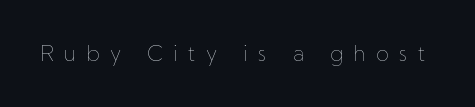
{"italic": "no", "bold": "no", "underline": "no", "letter_spacing": "wide", "letter_spacing_em": 0.49, "glyph_px": 21}
